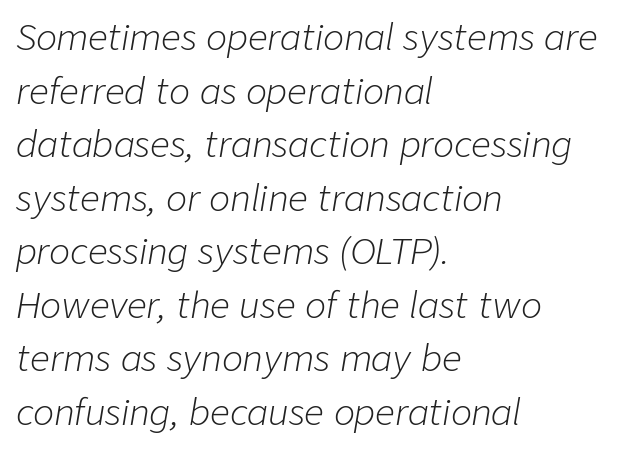
{"italic": "yes", "lean": "right", "slant_degrees": 9, "bold": "no", "weight": "light", "width": "normal", "stroke_contrast": "low", "x_height": "medium", "monospaced": "no", "underline": "no", "align": "left", "line_spacing": "normal", "line_spacing_ratio": 1.53, "letter_spacing": "normal", "letter_spacing_em": 0.0, "glyph_px": 35}
